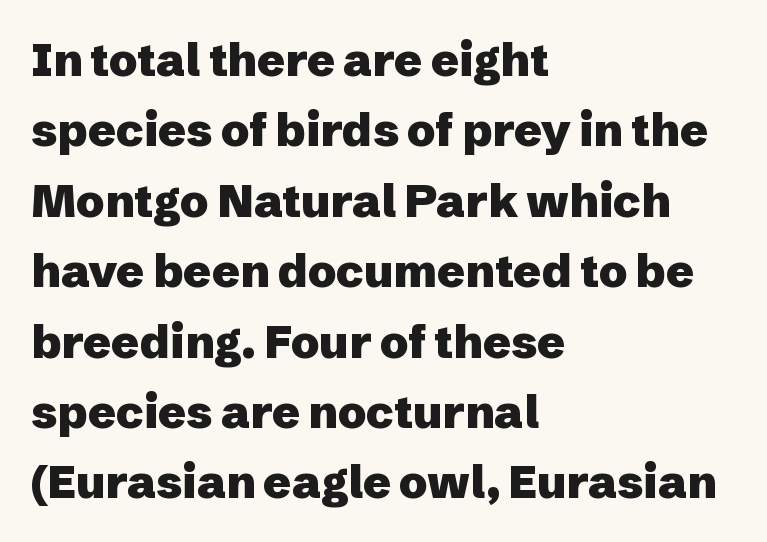
The ragged edge is on the right, which tells us the setting is flush left. I'd describe the lettering as bold — thick and assertive. Is this a fixed-width face? No — the glyphs have proportional, varying widths. Clear beneath every line of the passage. How would I describe the line gaps? Plain and ordinary.
